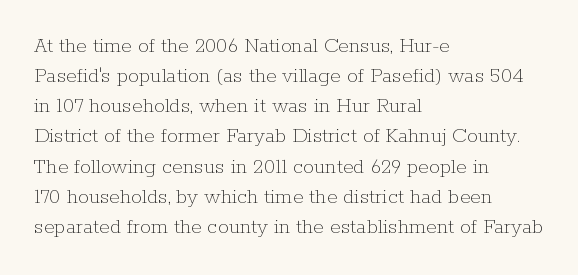
Q: Is the text bold? A: No.
Q: Is the text italic (slanted)? A: No, it is upright.
Q: Is the text underlined? A: No.
Q: How is the paragraph aligned? A: Left-aligned.
Q: Is the spacing between letters normal or unusually wide? A: Normal.
Q: Is the spacing between lines tight, normal or loose? A: Normal.
